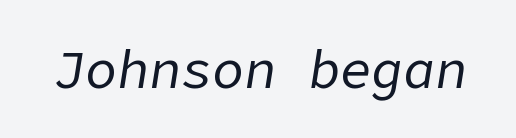
Anything drawn beneath the words? Only blank space. The weight tops out at a normal text grade. Characters follow at the spacing the type designer built in. The face used here has a pronounced slope to its letters.
